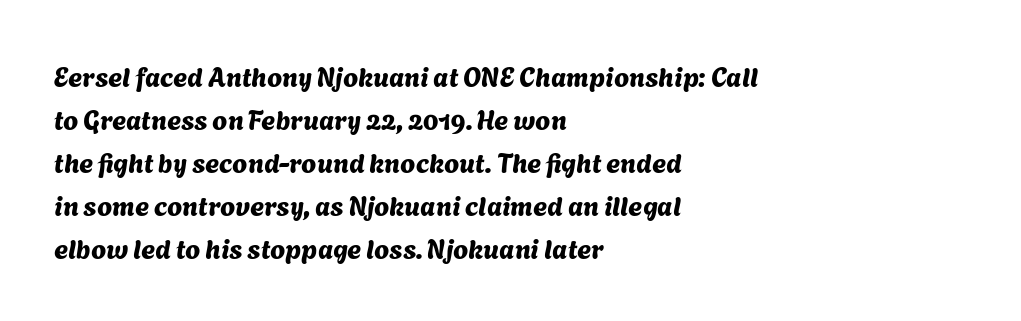
Q: Is the text underlined? A: No.
Q: How is the paragraph aligned? A: Left-aligned.
Q: Is the spacing between letters normal or unusually wide? A: Normal.
Q: Is the spacing between lines tight, normal or loose? A: Normal.
